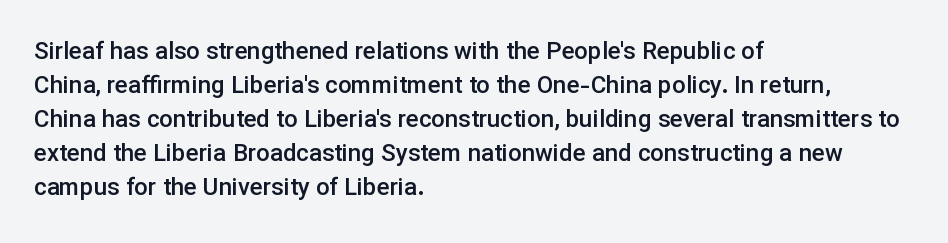
Q: Is the text bold? A: Semi-bold.
Q: Is the text italic (slanted)? A: No, it is upright.
Q: Is the text underlined? A: No.
Q: How is the paragraph aligned? A: Left-aligned.
Q: Is the spacing between letters normal or unusually wide? A: Normal.
Q: Is the spacing between lines tight, normal or loose? A: Normal.
